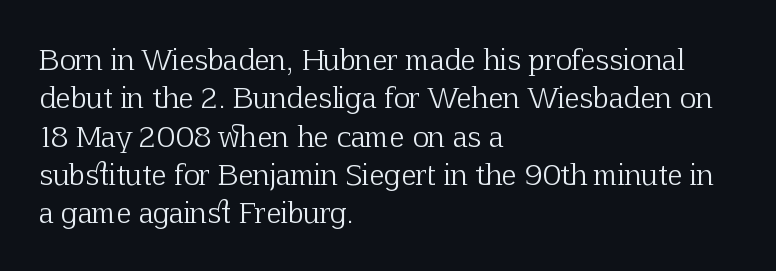
Q: Is the text bold? A: No.
Q: Is the text italic (slanted)? A: No, it is upright.
Q: Is the typeface a serif or a sans-serif typeface? A: Serif.
Q: Is the text underlined? A: No.
Q: How is the paragraph aligned? A: Left-aligned.
Q: Is the spacing between letters normal or unusually wide? A: Normal.
Q: Is the spacing between lines tight, normal or loose? A: Normal.
Q: Width (condensed, normal, or wide)? A: Normal.
Q: Stroke contrast? A: Low.
Q: x-height? A: Medium.
Q: Monospaced? A: No.
